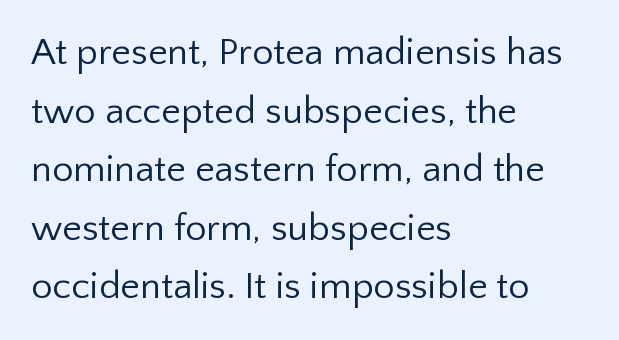
{"serif": "no", "italic": "no", "bold": "no", "weight": "regular", "width": "normal", "stroke_contrast": "low", "x_height": "medium", "monospaced": "no", "underline": "no", "align": "left", "line_spacing": "normal", "line_spacing_ratio": 1.54, "letter_spacing": "normal", "letter_spacing_em": 0.0, "glyph_px": 38}
